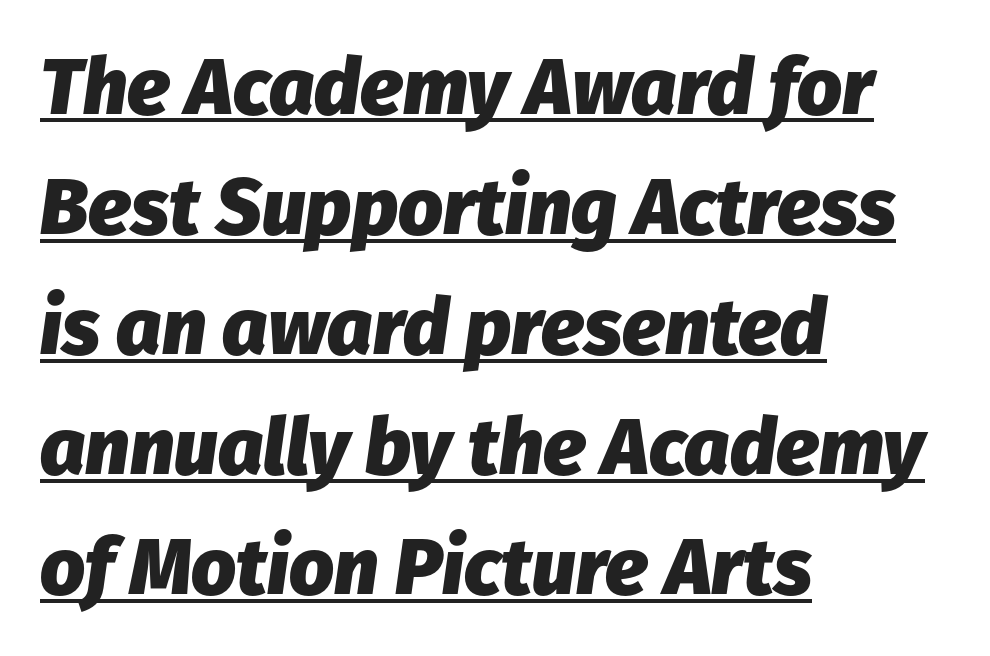
The image shows 79 px heavy type, italic (leaning right); set left-aligned, normal line spacing (1.52x), normal letter spacing, underlined; low stroke contrast and a medium x-height.
